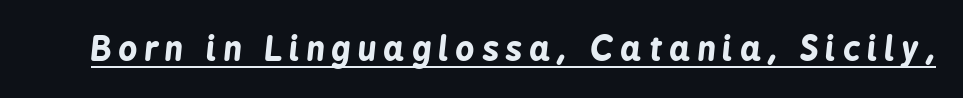
{"italic": "yes", "lean": "right", "slant_degrees": 6, "bold": "yes", "weight": "bold", "width": "condensed", "stroke_contrast": "low", "x_height": "medium", "monospaced": "no", "underline": "yes", "letter_spacing": "wide", "letter_spacing_em": 0.22, "glyph_px": 33}
